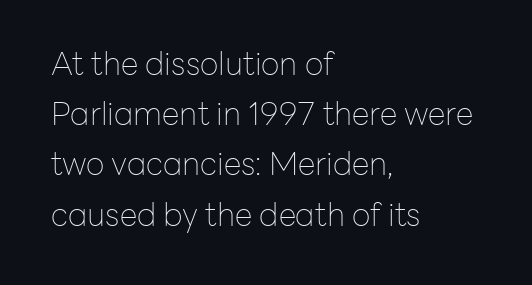
{"serif": "no", "italic": "no", "bold": "no", "weight": "thin", "width": "normal", "stroke_contrast": "low", "x_height": "medium", "monospaced": "no", "underline": "no", "align": "left", "line_spacing": "normal", "line_spacing_ratio": 1.57, "letter_spacing": "normal", "letter_spacing_em": 0.0, "glyph_px": 32}
